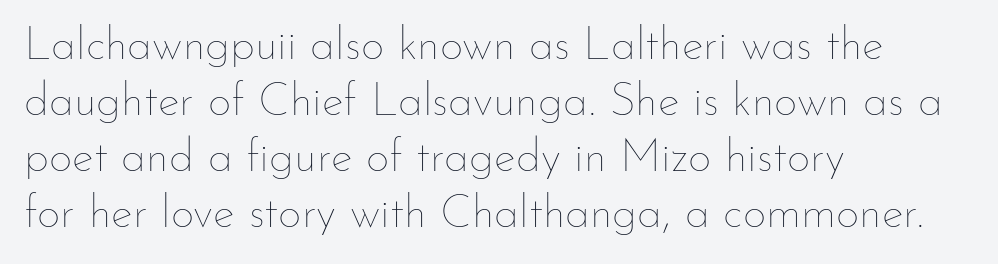
{"italic": "no", "bold": "no", "weight": "thin", "width": "normal", "stroke_contrast": "low", "x_height": "small", "monospaced": "no", "underline": "no", "align": "left", "line_spacing_ratio": 1.22, "letter_spacing": "normal", "letter_spacing_em": 0.0, "glyph_px": 46}
